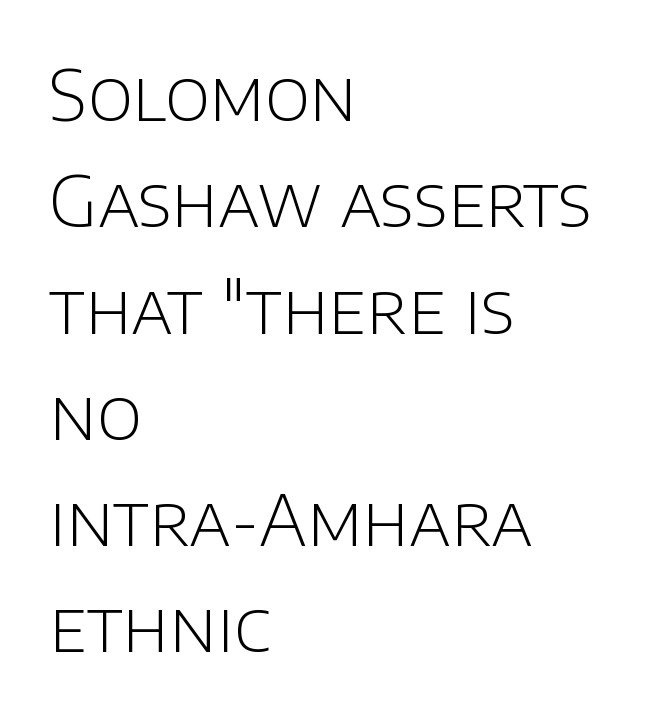
{"serif": "no", "italic": "no", "bold": "no", "weight": "light", "width": "normal", "stroke_contrast": "low", "x_height": "large", "monospaced": "no", "underline": "no", "align": "left", "line_spacing": "normal", "line_spacing_ratio": 1.54, "letter_spacing": "normal", "letter_spacing_em": 0.0, "glyph_px": 69}
